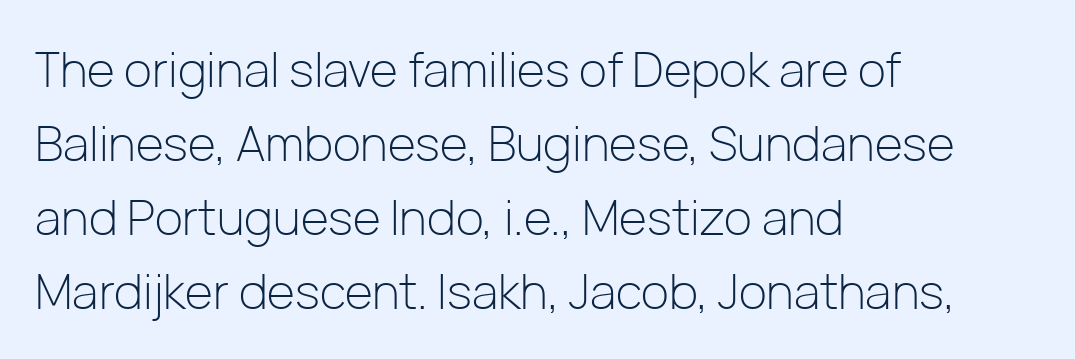
Q: Is the text bold? A: No.
Q: Is the text italic (slanted)? A: No, it is upright.
Q: Is the typeface a serif or a sans-serif typeface? A: Sans-serif.
Q: Is the text underlined? A: No.
Q: How is the paragraph aligned? A: Left-aligned.
Q: Is the spacing between letters normal or unusually wide? A: Normal.
Q: Is the spacing between lines tight, normal or loose? A: Normal.
Q: Width (condensed, normal, or wide)? A: Normal.
Q: Stroke contrast? A: Low.
Q: x-height? A: Medium.
Q: Monospaced? A: No.
